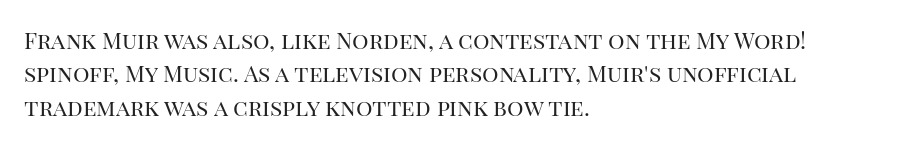
The image shows 23 px text type, upright; set left-aligned, normal line spacing (1.45x), normal letter spacing, not underlined.
